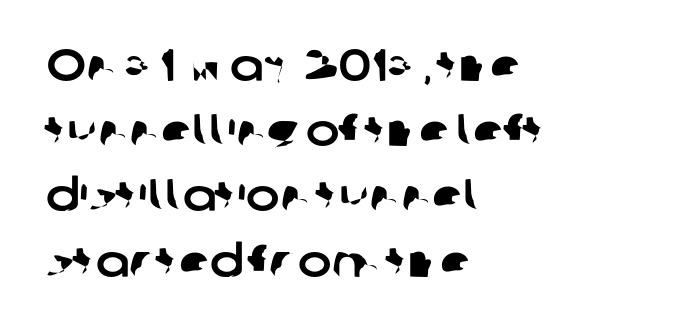
{"serif": "no", "width": "normal", "stroke_contrast": "low", "x_height": "medium", "monospaced": "no", "underline": "no", "align": "left", "line_spacing": "normal", "line_spacing_ratio": 1.45, "letter_spacing": "normal", "letter_spacing_em": 0.0, "glyph_px": 45}
